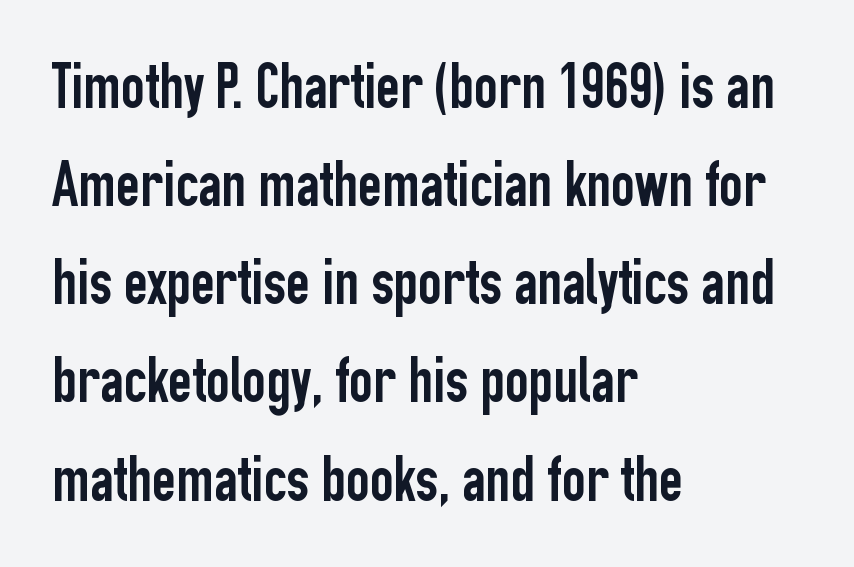
The image shows 65 px condensed sans-serif type, upright; set left-aligned, normal line spacing (1.51x), normal letter spacing, not underlined; low stroke contrast and a medium x-height.
